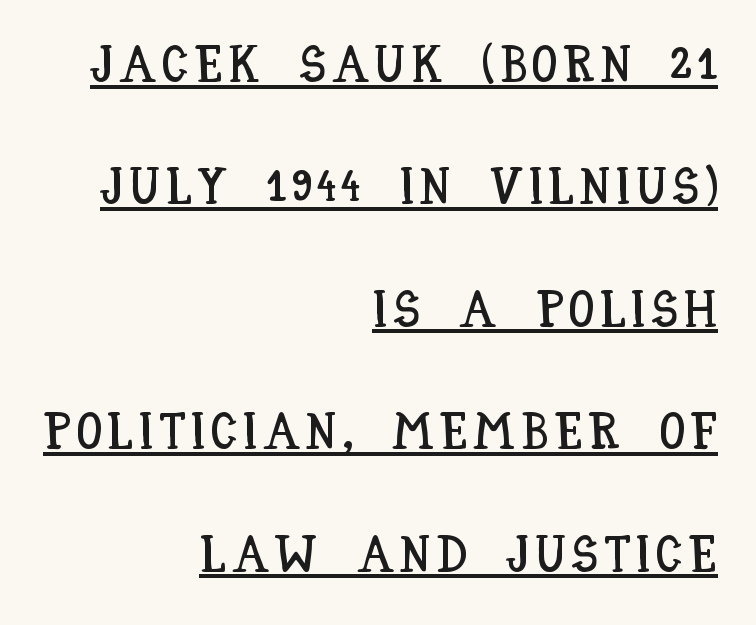
The image shows 51 px condensed type, upright; set right-aligned, loose line spacing (2.4x), underlined; low stroke contrast and a large x-height.
